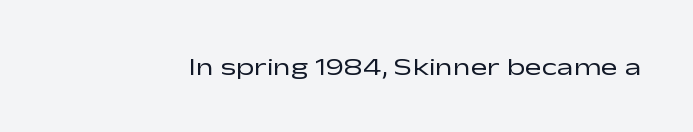
Q: Is the text bold? A: No.
Q: Is the text italic (slanted)? A: No, it is upright.
Q: Is the text underlined? A: No.
Q: Is the spacing between letters normal or unusually wide? A: Normal.
